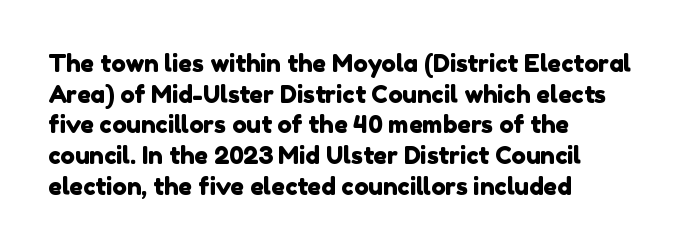
Each row of text sits above clean, open space. Here the glyphs are tracked normally, forming tight word shapes. Rows of type keep a routine distance in the vertical direction. Horizontally, the lines are justified to the leading edge only.
